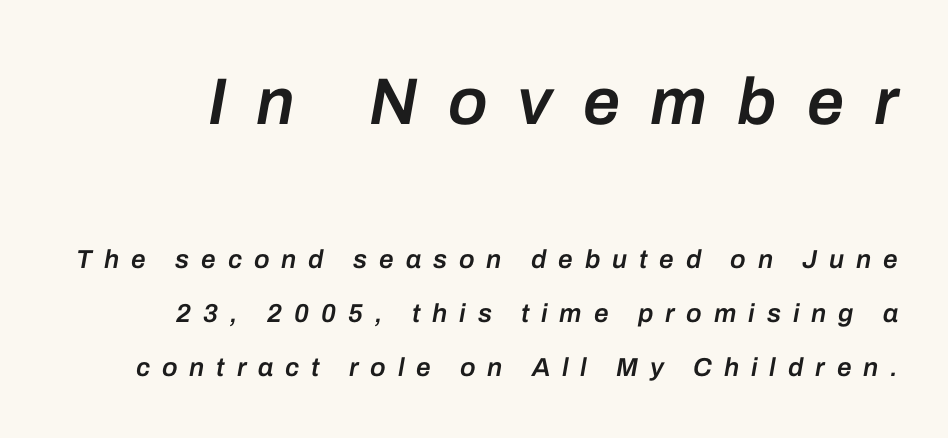
{"italic": "yes", "lean": "right", "slant_degrees": 10, "bold": "semi", "weight": "semibold", "width": "normal", "stroke_contrast": "low", "x_height": "medium", "monospaced": "no", "underline": "no", "line_spacing": "loose", "line_spacing_ratio": 2.07, "letter_spacing": "wide", "letter_spacing_em": 0.46, "larger_block": "first", "size_ratio": 2.54, "glyph_px": 66}
